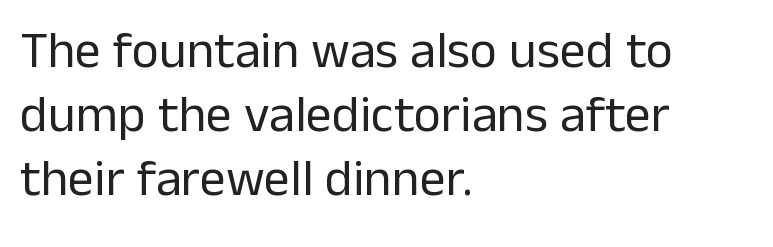
Q: Is the text bold? A: No.
Q: Is the text italic (slanted)? A: No, it is upright.
Q: Is the typeface a serif or a sans-serif typeface? A: Sans-serif.
Q: Is the text underlined? A: No.
Q: How is the paragraph aligned? A: Left-aligned.
Q: Is the spacing between letters normal or unusually wide? A: Normal.
Q: Width (condensed, normal, or wide)? A: Normal.
Q: Stroke contrast? A: Low.
Q: x-height? A: Medium.
Q: Monospaced? A: No.
